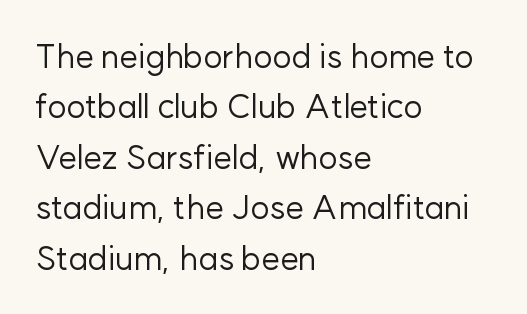
The image shows 33 px regular-weight sans-serif type, upright; set left-aligned, normal line spacing (1.53x), normal letter spacing, not underlined; low stroke contrast and a medium x-height.
